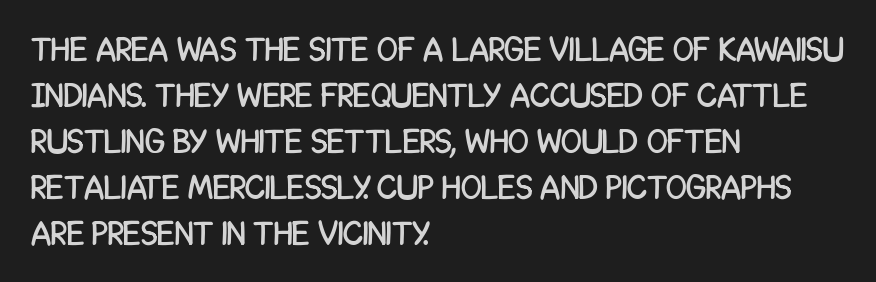
The image shows 34 px condensed sans-serif type, upright; set left-aligned, normal line spacing (1.35x), normal letter spacing, not underlined; low stroke contrast and a large x-height.
